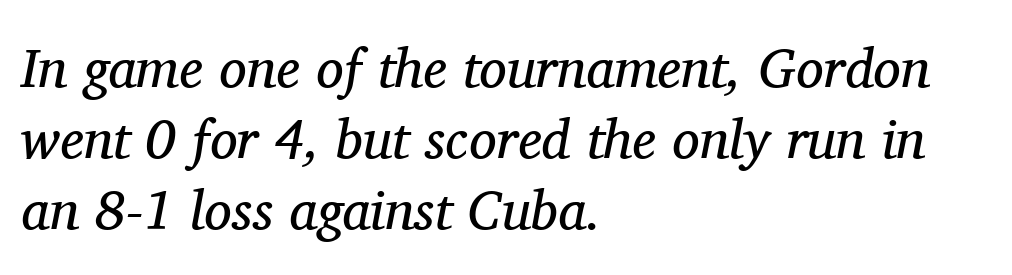
{"serif": "yes", "italic": "yes", "lean": "right", "slant_degrees": 11, "bold": "no", "weight": "regular", "width": "normal", "stroke_contrast": "medium", "x_height": "medium", "monospaced": "no", "underline": "no", "align": "left", "line_spacing": "normal", "line_spacing_ratio": 1.29, "letter_spacing": "normal", "letter_spacing_em": 0.0, "glyph_px": 55}
